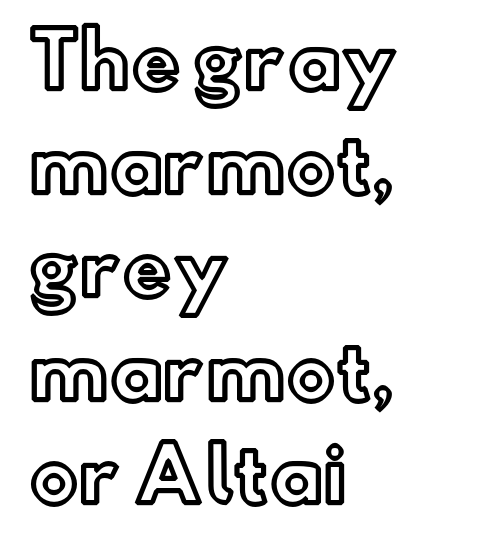
Q: Is the text italic (slanted)? A: No, it is upright.
Q: Is the text underlined? A: No.
Q: How is the paragraph aligned? A: Left-aligned.
Q: Is the spacing between letters normal or unusually wide? A: Normal.
Q: Is the spacing between lines tight, normal or loose? A: Normal.
Q: Width (condensed, normal, or wide)? A: Normal.
Q: x-height? A: Small.
Q: Monospaced? A: No.
